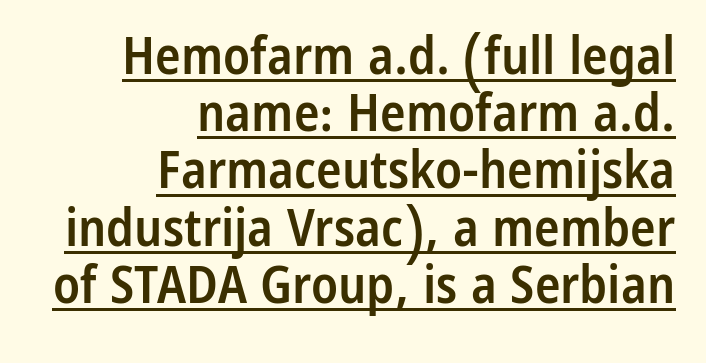
{"serif": "no", "italic": "no", "bold": "semi", "weight": "semibold", "width": "condensed", "stroke_contrast": "low", "x_height": "medium", "monospaced": "no", "underline": "yes", "align": "right", "line_spacing": "tight", "line_spacing_ratio": 1.08, "letter_spacing": "normal", "letter_spacing_em": 0.0, "glyph_px": 53}
